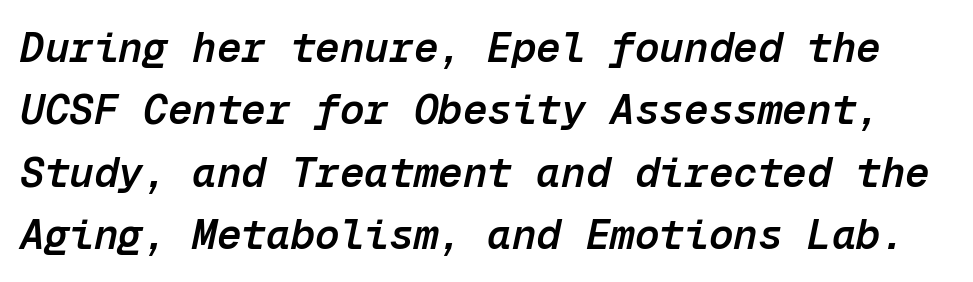
{"italic": "yes", "lean": "right", "slant_degrees": 12, "bold": "semi", "weight": "semibold", "width": "normal", "stroke_contrast": "low", "x_height": "medium", "monospaced": "yes", "underline": "no", "line_spacing": "normal", "line_spacing_ratio": 1.52, "letter_spacing": "normal", "letter_spacing_em": 0.0, "glyph_px": 41}
